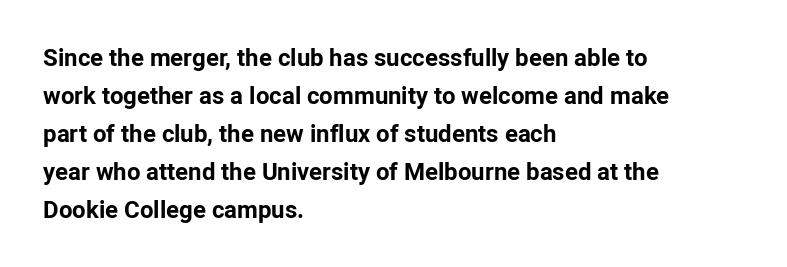
The image shows 24 px bold type, upright; set left-aligned, normal line spacing (1.58x), normal letter spacing, not underlined.
